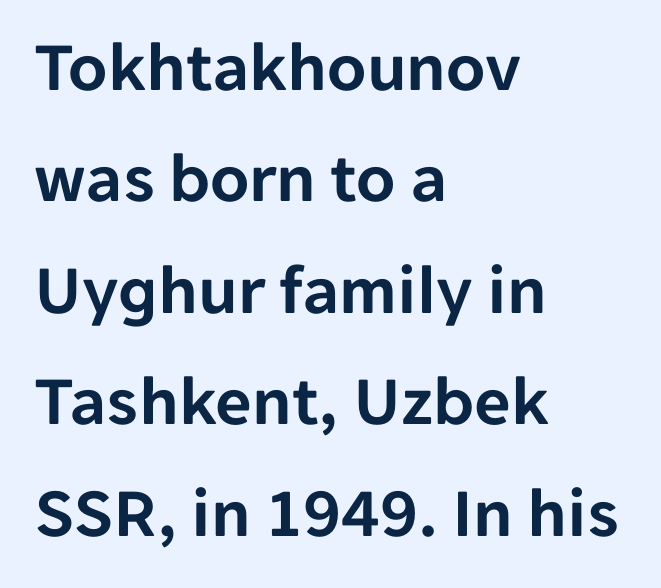
Normally led — the rows are evenly, conventionally spaced. The zone under the glyphs is completely vacant. The specimen reads as upright at a glance. Caption: standard tracking, unaltered. The passage is arranged the way most books set body copy — flush left. You can tell from the bare stems that sans-serif type was used.
